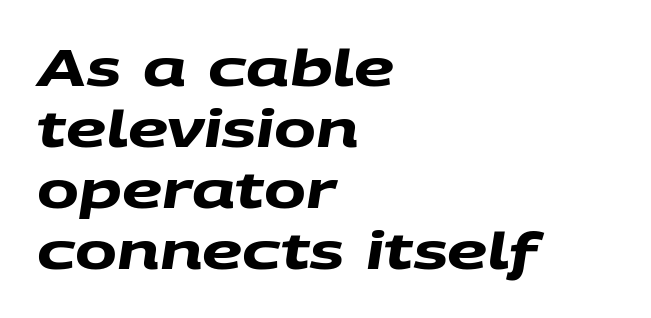
The image shows 50 px heavy, wide sans-serif type; set left-aligned, line spacing 1.22x, normal letter spacing, not underlined; medium stroke contrast and a large x-height.
